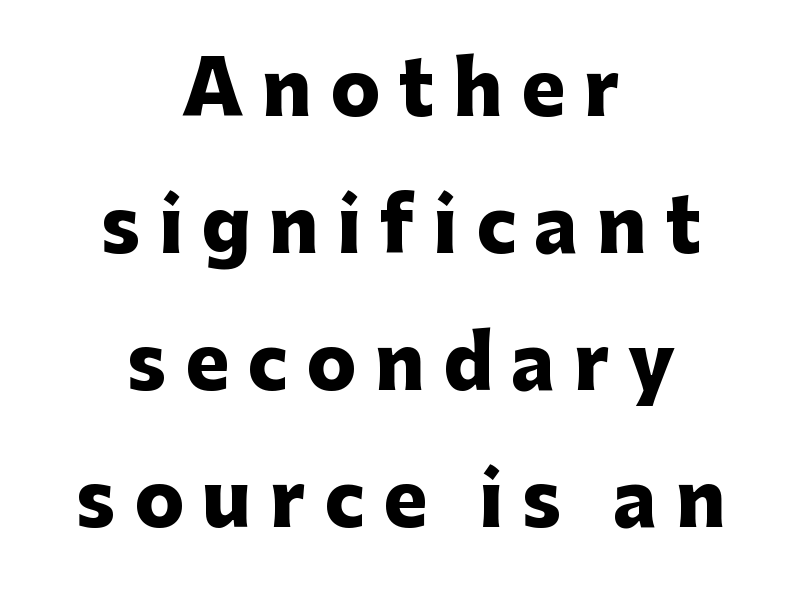
{"serif": "no", "italic": "no", "bold": "yes", "weight": "heavy", "width": "normal", "stroke_contrast": "low", "x_height": "medium", "monospaced": "no", "underline": "no", "align": "center", "line_spacing_ratio": 1.85, "letter_spacing": "wide", "letter_spacing_em": 0.25, "glyph_px": 74}
